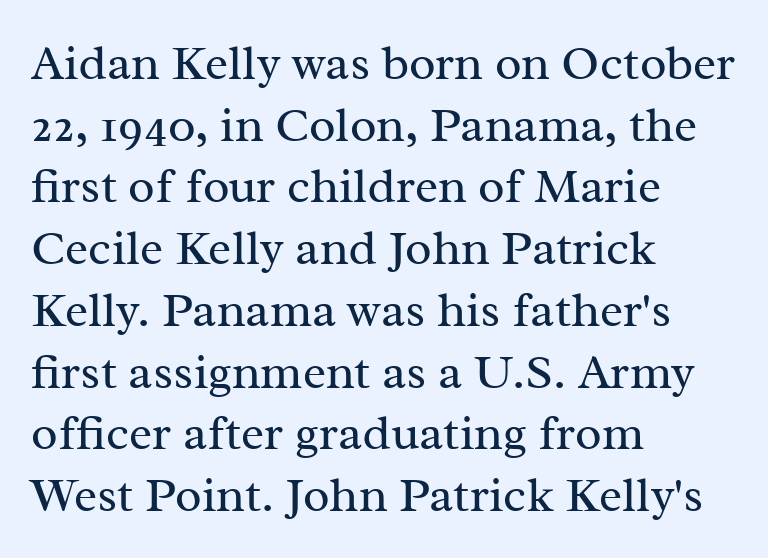
Interline gaps are of average width in this sample. Characters follow at the spacing the type designer built in. Each letter keeps its own natural width here, so spacing adapts to shape. You can tell it's not italic because the verticals are truly vertical.
